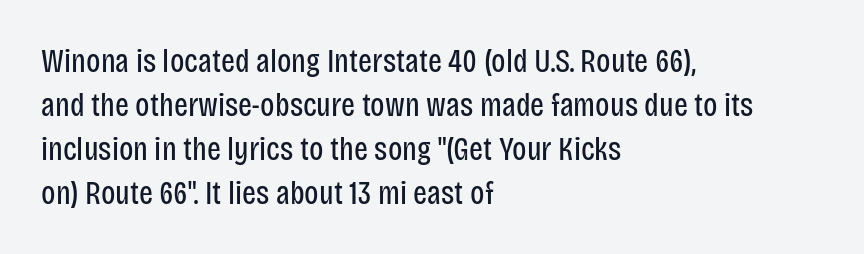
The image shows 33 px regular-weight, condensed sans-serif type, upright; set left-aligned, normal line spacing (1.33x), normal letter spacing, not underlined; low stroke contrast and a large x-height.
